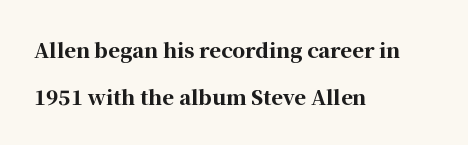
{"italic": "no", "bold": "yes", "underline": "no", "align": "left", "line_spacing": "loose", "line_spacing_ratio": 2.34, "letter_spacing": "normal", "letter_spacing_em": 0.0, "glyph_px": 20}
